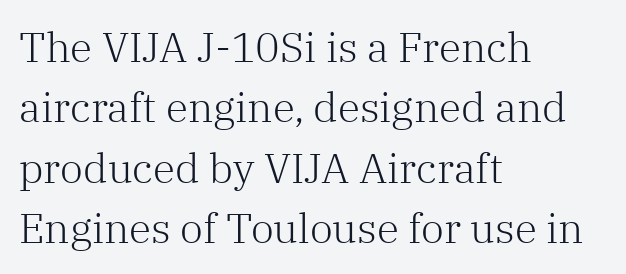
Q: Is the text bold? A: No.
Q: Is the text italic (slanted)? A: No, it is upright.
Q: Is the typeface a serif or a sans-serif typeface? A: Serif.
Q: Is the text underlined? A: No.
Q: How is the paragraph aligned? A: Left-aligned.
Q: Is the spacing between letters normal or unusually wide? A: Normal.
Q: Is the spacing between lines tight, normal or loose? A: Normal.
Q: Width (condensed, normal, or wide)? A: Normal.
Q: Stroke contrast? A: Low.
Q: x-height? A: Medium.
Q: Monospaced? A: No.
